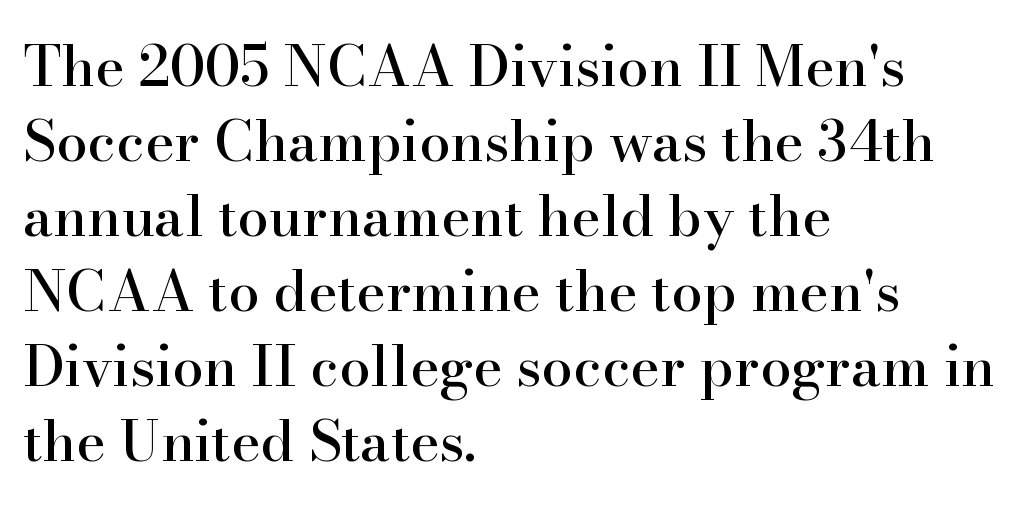
Q: Is the text italic (slanted)? A: No, it is upright.
Q: Is the typeface a serif or a sans-serif typeface? A: Serif.
Q: Is the text underlined? A: No.
Q: How is the paragraph aligned? A: Left-aligned.
Q: Is the spacing between letters normal or unusually wide? A: Normal.
Q: Is the spacing between lines tight, normal or loose? A: Normal.
Q: Width (condensed, normal, or wide)? A: Normal.
Q: Stroke contrast? A: High.
Q: x-height? A: Small.
Q: Monospaced? A: No.
